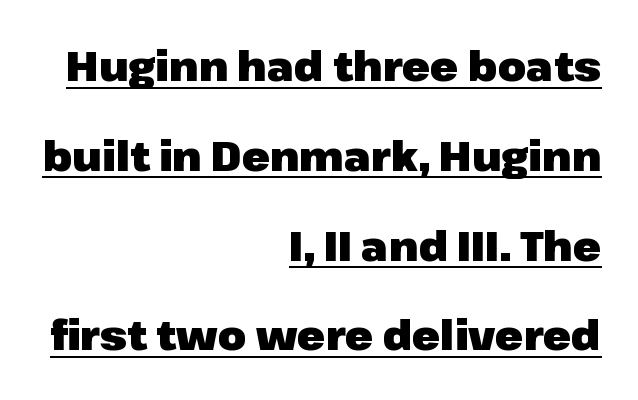
{"serif": "no", "italic": "no", "bold": "yes", "weight": "heavy", "width": "normal", "stroke_contrast": "low", "x_height": "medium", "monospaced": "no", "underline": "yes", "align": "right", "line_spacing": "loose", "line_spacing_ratio": 2.19, "letter_spacing": "normal", "letter_spacing_em": 0.0, "glyph_px": 41}
